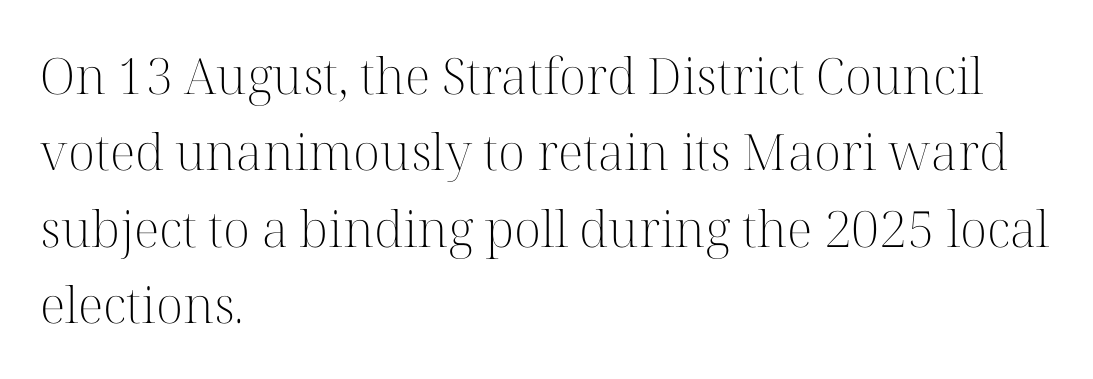
This rendering employs a face with finishing strokes, i.e., a serif. Just letters on the line, the space beneath them empty. Tall strokes in this sample are plumb rather than angled. Here the designer chose a conventional face with non-uniform glyph widths.
